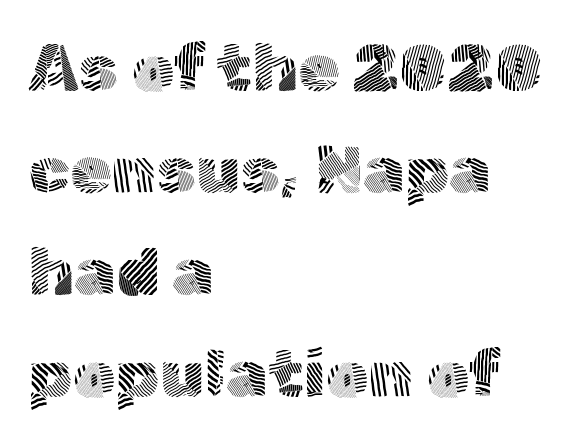
The image shows 67 px light sans-serif type, upright; set left-aligned, normal line spacing (1.52x), normal letter spacing, not underlined; a medium x-height.
